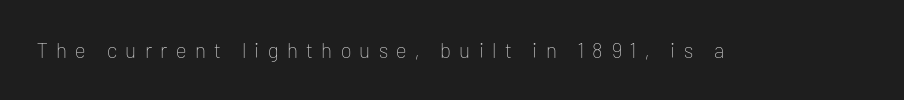
The image shows 21 px text type, upright; set unusually wide letter spacing (+0.4 em), not underlined.
